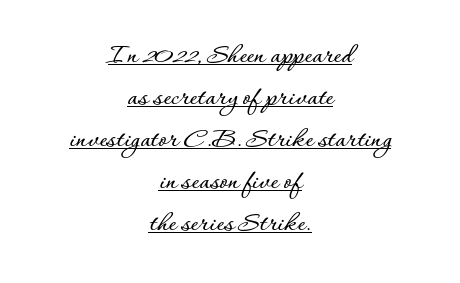
Q: Is the text italic (slanted)? A: Yes.
Q: Is the text underlined? A: Yes.
Q: How is the paragraph aligned? A: Centered.
Q: Is the spacing between letters normal or unusually wide? A: Normal.
Q: Is the spacing between lines tight, normal or loose? A: Normal.
Q: Width (condensed, normal, or wide)? A: Normal.
Q: Stroke contrast? A: Low.
Q: x-height? A: Small.
Q: Monospaced? A: No.
